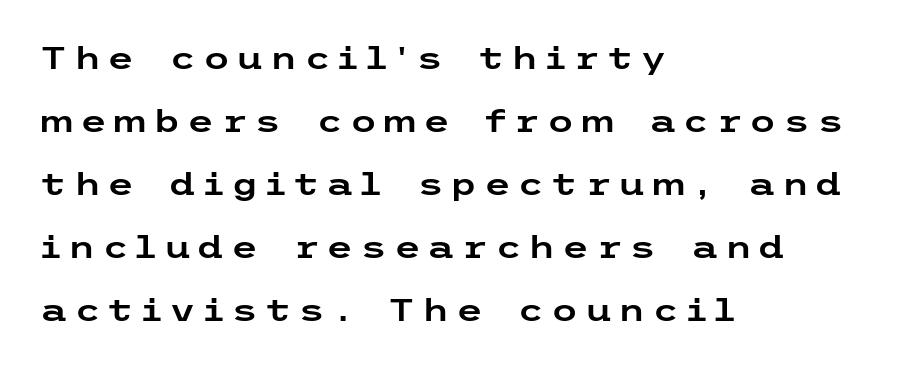
{"serif": "no", "italic": "no", "width": "wide", "stroke_contrast": "low", "x_height": "medium", "underline": "no", "align": "left", "line_spacing": "loose", "line_spacing_ratio": 2.03, "letter_spacing": "wide", "letter_spacing_em": 0.21, "glyph_px": 31}
